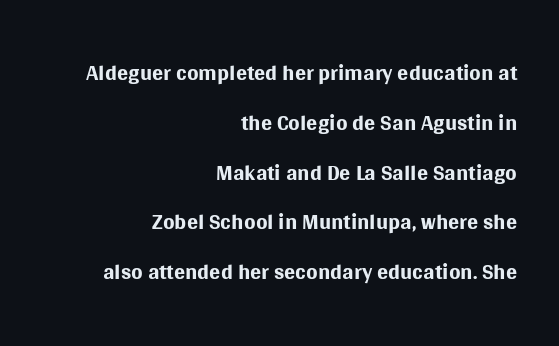
Q: Is the text bold? A: No.
Q: Is the text italic (slanted)? A: No, it is upright.
Q: Is the typeface a serif or a sans-serif typeface? A: Sans-serif.
Q: Is the text underlined? A: No.
Q: How is the paragraph aligned? A: Right-aligned.
Q: Is the spacing between letters normal or unusually wide? A: Normal.
Q: Is the spacing between lines tight, normal or loose? A: Normal.
Q: Width (condensed, normal, or wide)? A: Normal.
Q: Stroke contrast? A: Medium.
Q: x-height? A: Large.
Q: Monospaced? A: No.
